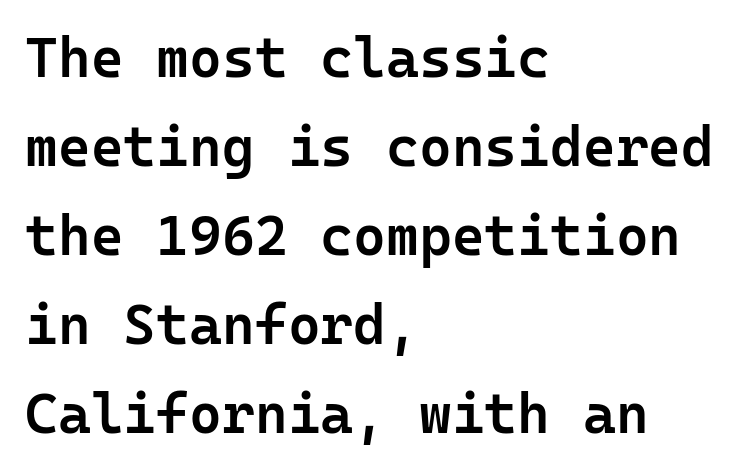
If you drew a line through each stem, it would be perfectly vertical. Rule under the text: the space is simply empty. Does the leading feel generous? No, just average. A semibold gives these letters moderate extra thickness, short of bold.
